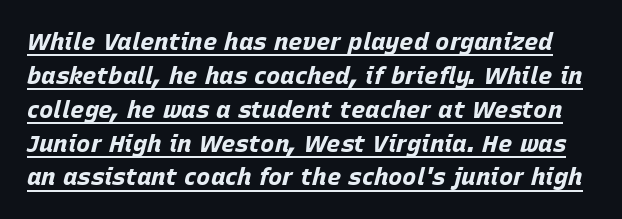
Q: Is the text bold? A: Yes.
Q: Is the text italic (slanted)? A: Yes, it leans right by about 15 degrees.
Q: Is the text underlined? A: Yes.
Q: Is the spacing between letters normal or unusually wide? A: Normal.
Q: Is the spacing between lines tight, normal or loose? A: Normal.
